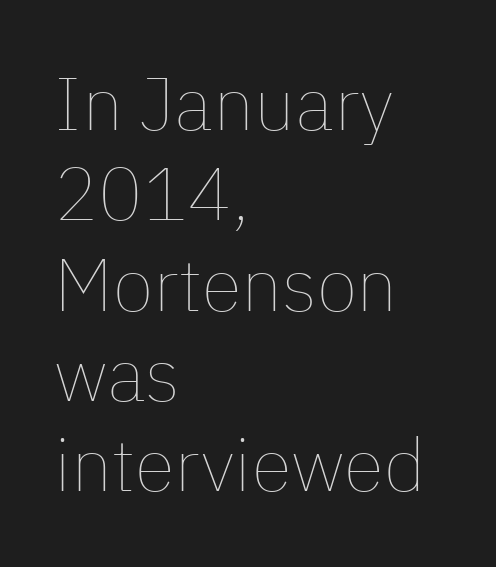
Teacher's note: observe the even left margin — that is flush-left alignment. Clear beneath every line of the passage. Ink coverage per letter is moderate at most. Ascenders rise straight up at ninety degrees. Note the varied advance widths — an 'i' is clearly narrower than an 'm'. Look at the tracking — it's just the regular setting, nothing added.
